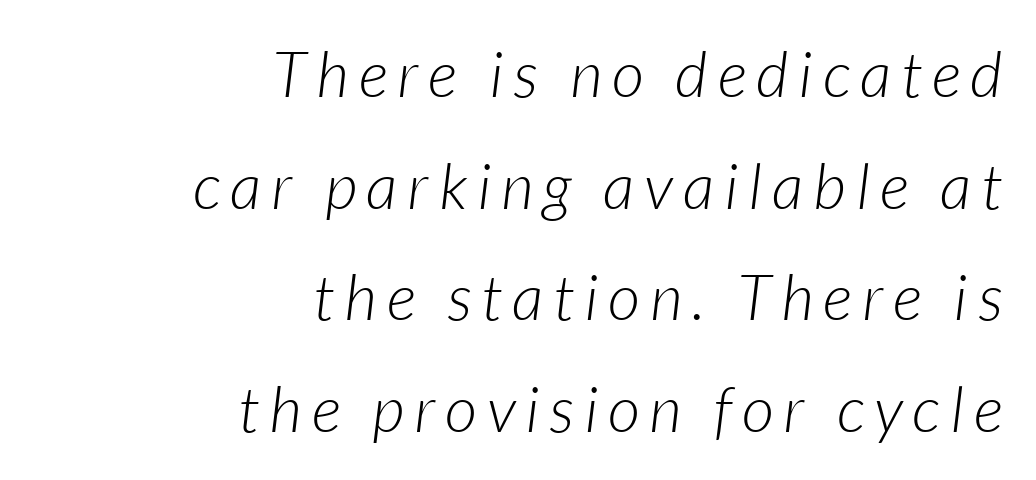
Is the stroke heavy? The answer is a plain regular-or-lighter. You could not count columns in this text — the font is proportionally spaced. Right-aligned paragraph, ragged on the left. Italic? Definitely — the glyphs are oblique.
